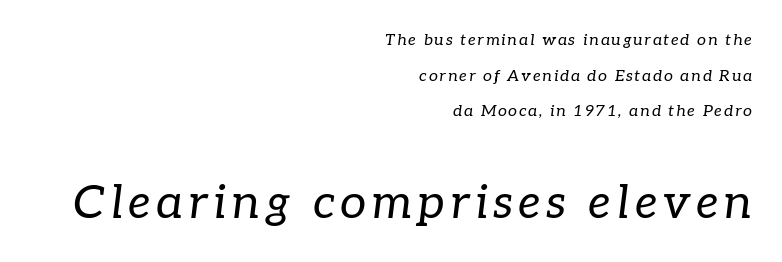
{"serif": "yes", "italic": "yes", "lean": "right", "slant_degrees": 7, "bold": "no", "weight": "regular", "width": "normal", "stroke_contrast": "low", "x_height": "medium", "monospaced": "no", "underline": "no", "align": "right", "line_spacing": "loose", "line_spacing_ratio": 2.23, "larger_block": "second", "size_ratio": 2.94, "glyph_px": 47}
